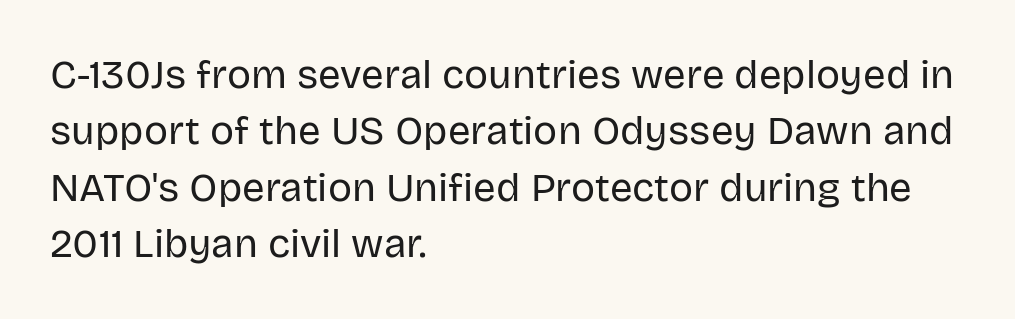
The image shows 40 px regular-weight sans-serif type, upright; set left-aligned, normal line spacing (1.41x), normal letter spacing, not underlined; low stroke contrast and a large x-height.
